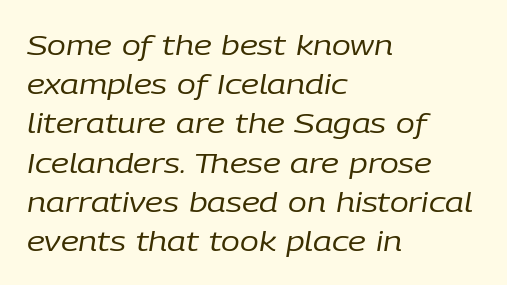
Think of a printed novel: that variable character pitch is what you see here. Underline: absent. Stem width sits at or under what a default text font uses. Leading matches the norm, producing a regular column. Notice how the passage keeps a crisp vertical edge on the left only. Looking at the ascenders, they clearly lean.
